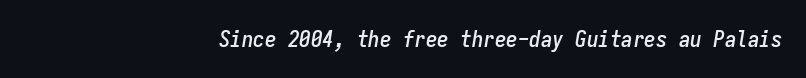
The specimen reads as italic at a glance. Bare-footed words on every line. Does the copy run flush right? Yes — the right margin is perfectly even. The horizontal fit of the characters is conventional and even.
